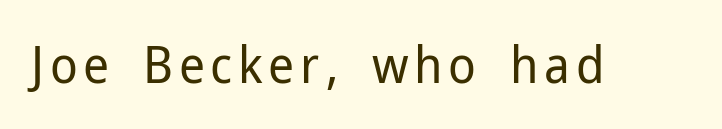
{"serif": "no", "italic": "no", "bold": "no", "weight": "regular", "width": "normal", "stroke_contrast": "low", "x_height": "medium", "monospaced": "no", "underline": "no", "glyph_px": 51}
